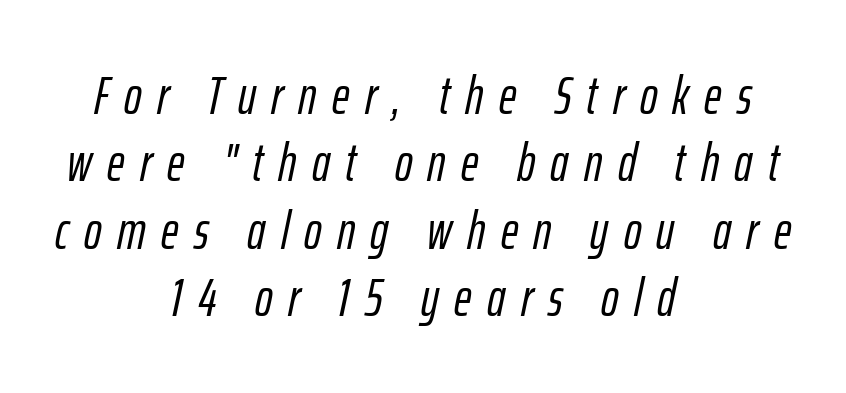
These lines have a slow, spaced-out rhythm from letter to letter. The foot of each line stays bare and open. Leftover space on each line is divided equally before and after the words. Leading matches the norm, producing a regular column. These lines are rendered in a variable-pitch font.
